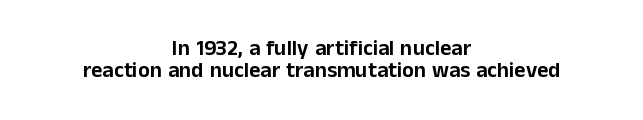
This rendering leaves character spacing at its baseline value. The lettering stays uniformly vertical, giving the passage a roman look. Notice how the passage keeps no hard edge, just a central spine. Each new line begins almost immediately beneath the previous one. Each row of text sits above clean, open space.
